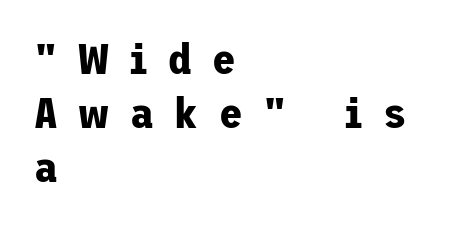
The image shows 43 px bold sans-serif type, upright; set left-aligned, normal line spacing (1.26x), unusually wide letter spacing (+0.48 em), not underlined; low stroke contrast and a medium x-height.
